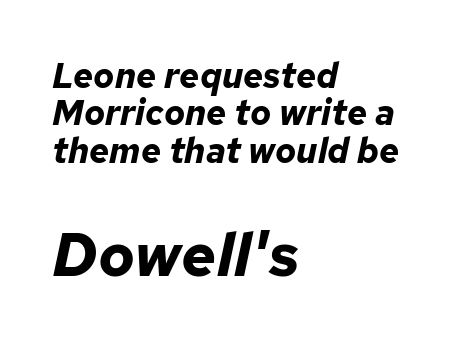
Q: Is the text bold? A: Yes.
Q: Is the text italic (slanted)? A: Yes, it leans right by about 12 degrees.
Q: Is the text underlined? A: No.
Q: How is the paragraph aligned? A: Left-aligned.
Q: Is the spacing between letters normal or unusually wide? A: Normal.
Q: Is the spacing between lines tight, normal or loose? A: Tight.
Q: Which block of text is set in a larger size, the first (top) or the second (bottom)? A: The second (bottom) one.
Q: Width (condensed, normal, or wide)? A: Normal.
Q: Stroke contrast? A: Low.
Q: x-height? A: Medium.
Q: Monospaced? A: No.
